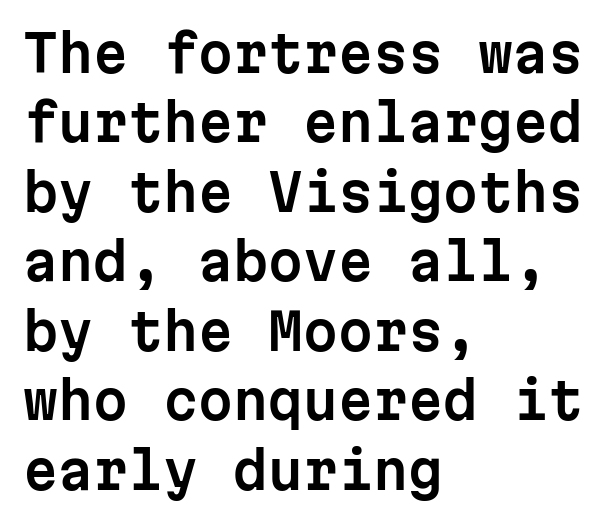
Q: Is the text italic (slanted)? A: No, it is upright.
Q: Is the typeface a serif or a sans-serif typeface? A: Sans-serif.
Q: Is the text underlined? A: No.
Q: How is the paragraph aligned? A: Left-aligned.
Q: Is the spacing between letters normal or unusually wide? A: Normal.
Q: Is the spacing between lines tight, normal or loose? A: Normal.
Q: Width (condensed, normal, or wide)? A: Normal.
Q: Stroke contrast? A: Low.
Q: x-height? A: Medium.
Q: Monospaced? A: Yes.
